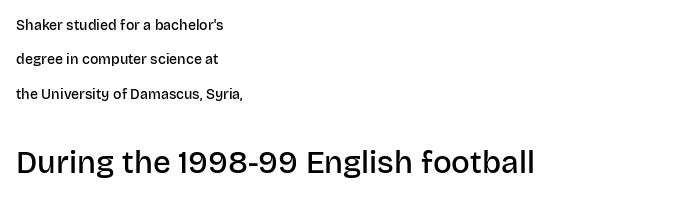
Stroke terminals: plain, sans-serif. The letters advance in unequal steps, a hallmark of proportional type. This sample trades compactness for vertical openness between lines. Weight check: semibold — heavier than regular, not quite bold.
